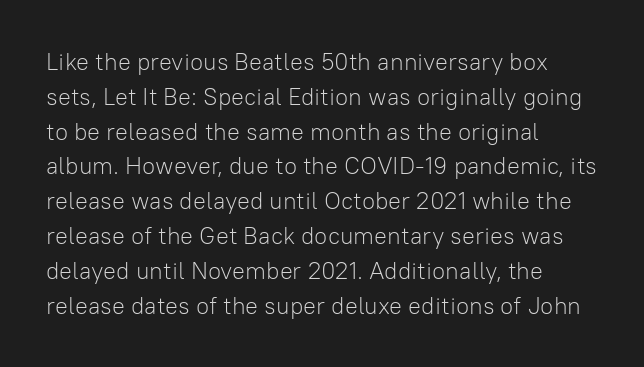
Summary of weight: not heavy and not bold. The passage shown stacks its lines at a standard gap. Upright lettering throughout. Tracking value appears to be zero — textbook default spacing.
